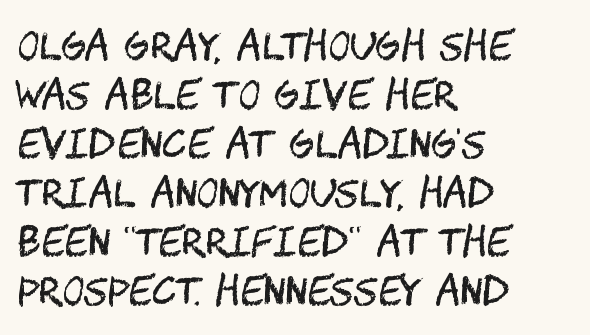
{"serif": "no", "italic": "no", "bold": "no", "weight": "regular", "width": "condensed", "stroke_contrast": "medium", "x_height": "large", "underline": "no", "align": "left", "line_spacing": "normal", "line_spacing_ratio": 1.29, "letter_spacing": "normal", "letter_spacing_em": 0.0, "glyph_px": 38}
